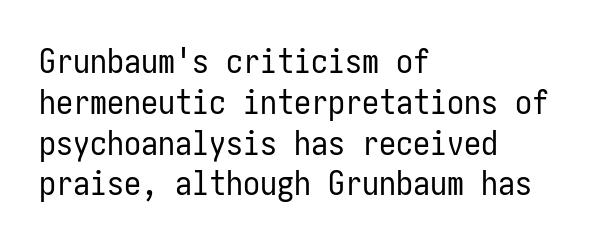
{"serif": "no", "italic": "no", "bold": "no", "weight": "regular", "width": "condensed", "stroke_contrast": "low", "x_height": "medium", "underline": "no", "align": "left", "line_spacing_ratio": 1.2, "letter_spacing": "normal", "letter_spacing_em": 0.0, "glyph_px": 34}
